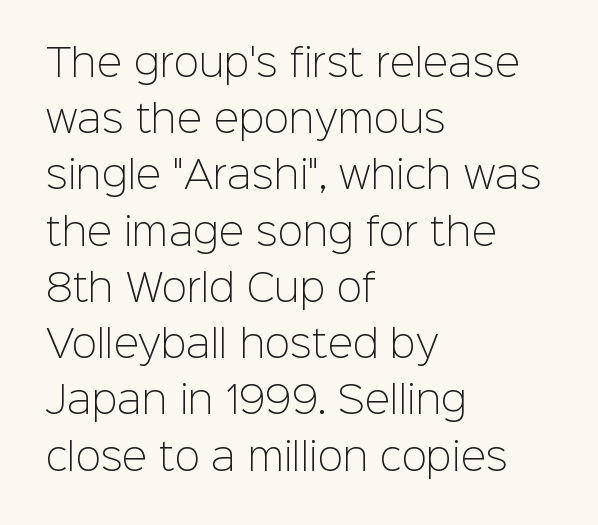
The image shows 38 px light sans-serif type, upright; set left-aligned, normal line spacing (1.48x), normal letter spacing, not underlined; low stroke contrast and a medium x-height.
